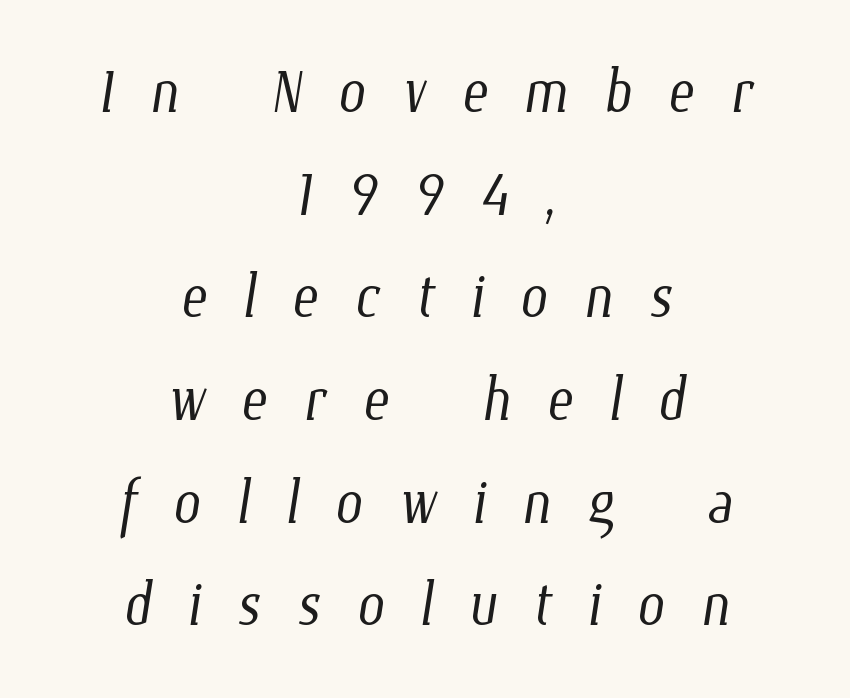
The image shows 79 px light, condensed type; set centered, normal line spacing (1.3x), unusually wide letter spacing (+0.45 em), not underlined; low stroke contrast and a medium x-height.
